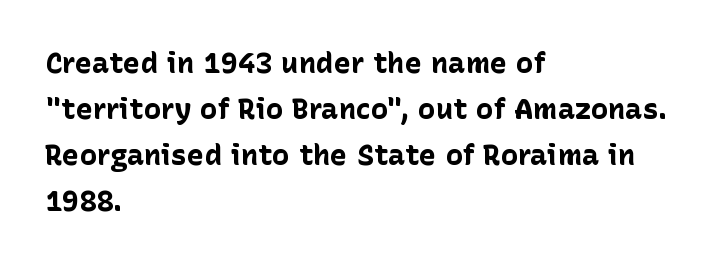
Q: Is the text bold? A: Yes.
Q: Is the text italic (slanted)? A: No, it is upright.
Q: Is the typeface a serif or a sans-serif typeface? A: Sans-serif.
Q: Is the text underlined? A: No.
Q: How is the paragraph aligned? A: Left-aligned.
Q: Is the spacing between letters normal or unusually wide? A: Normal.
Q: Is the spacing between lines tight, normal or loose? A: Normal.
Q: Width (condensed, normal, or wide)? A: Normal.
Q: Stroke contrast? A: Low.
Q: x-height? A: Medium.
Q: Monospaced? A: No.
